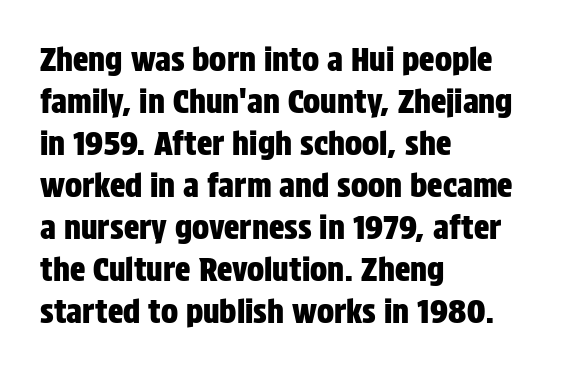
{"serif": "no", "italic": "no", "width": "condensed", "stroke_contrast": "low", "x_height": "large", "monospaced": "no", "underline": "no", "align": "left", "line_spacing": "normal", "line_spacing_ratio": 1.31, "letter_spacing": "normal", "letter_spacing_em": 0.0, "glyph_px": 32}
